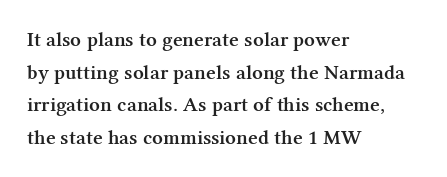
{"italic": "no", "bold": "semi", "underline": "no", "align": "left", "line_spacing": "normal", "line_spacing_ratio": 1.55, "letter_spacing": "normal", "letter_spacing_em": 0.0, "glyph_px": 21}
